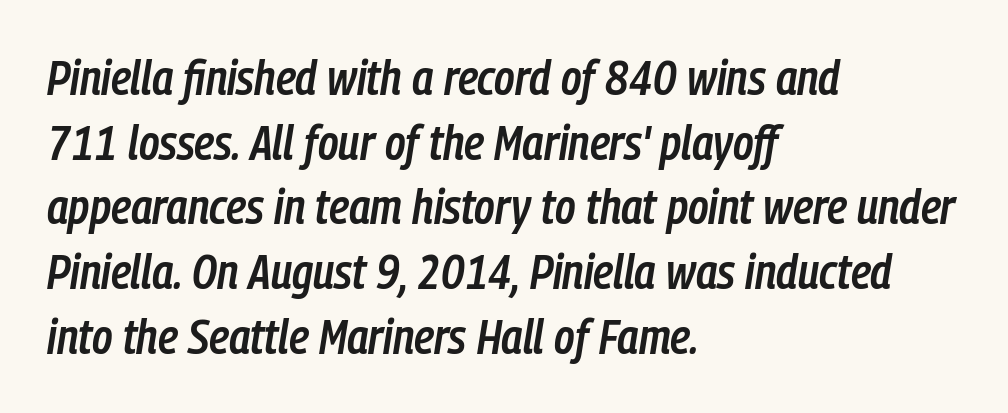
The image shows 49 px semibold, condensed type, italic (leaning right); set left-aligned, normal line spacing (1.32x), normal letter spacing, not underlined; low stroke contrast and a medium x-height.
